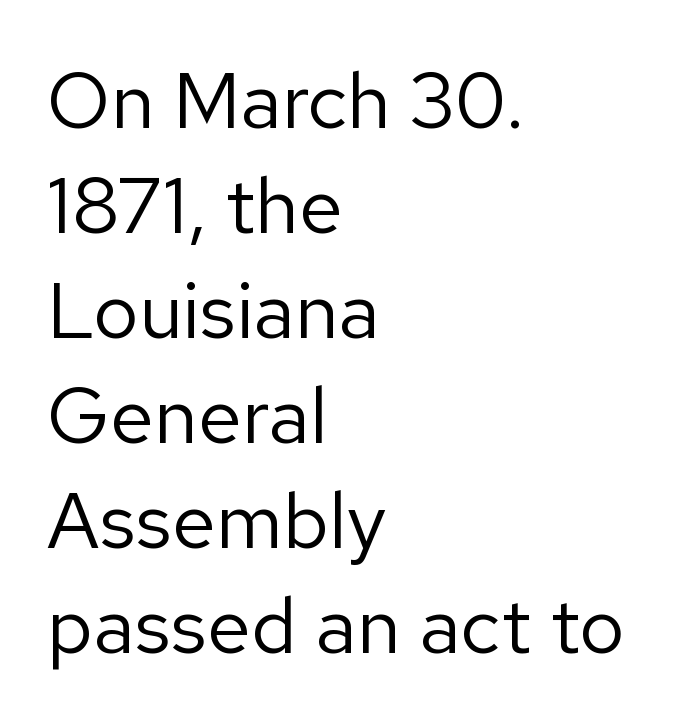
Q: Is the text bold? A: No.
Q: Is the text italic (slanted)? A: No, it is upright.
Q: Is the typeface a serif or a sans-serif typeface? A: Sans-serif.
Q: Is the text underlined? A: No.
Q: How is the paragraph aligned? A: Left-aligned.
Q: Is the spacing between letters normal or unusually wide? A: Normal.
Q: Is the spacing between lines tight, normal or loose? A: Normal.
Q: Width (condensed, normal, or wide)? A: Normal.
Q: Stroke contrast? A: Low.
Q: x-height? A: Medium.
Q: Monospaced? A: No.
